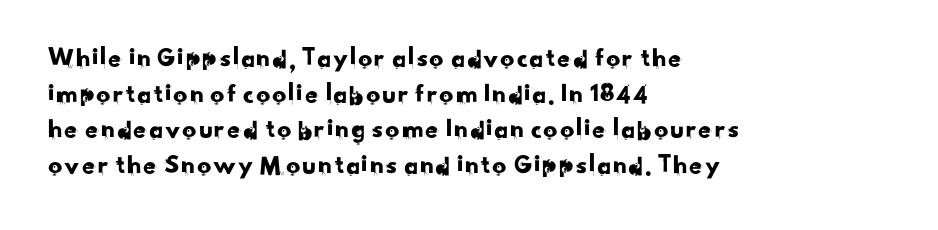
The image shows 28 px sans-serif type; set left-aligned, normal line spacing (1.27x), normal letter spacing, not underlined; low stroke contrast and a small x-height.
